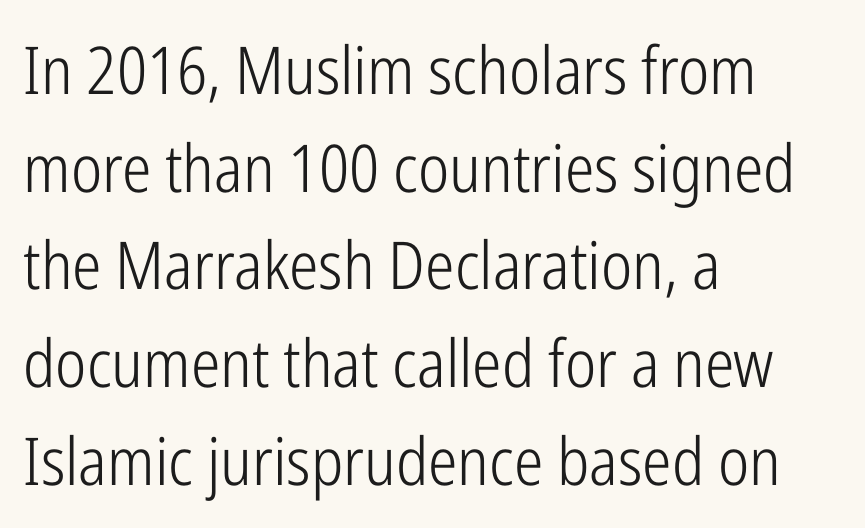
The rendering uses natural spacing where letterforms have individual widths. Letters rest on an invisible, unmarked baseline. The tracking reads as untouched default to a designer's eye. Short and long lines alike share a common starting point at left.
